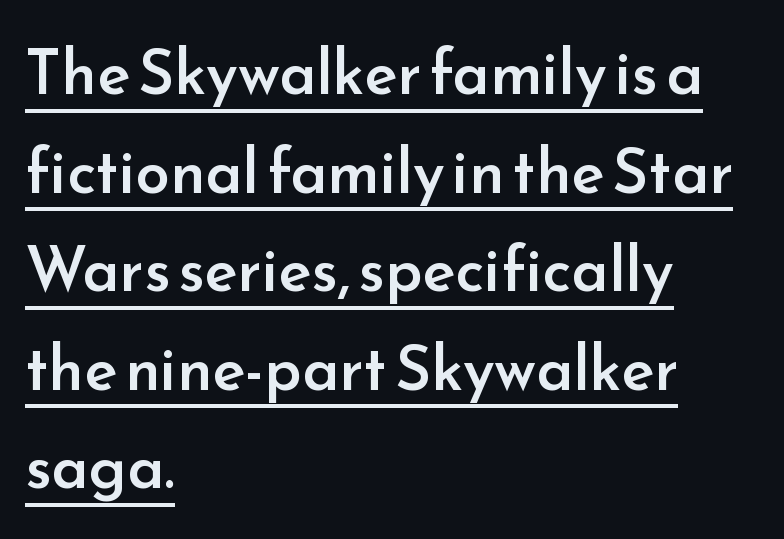
These lines keep a tight, regular rhythm from letter to letter. Unlike italic type, these characters show no tilt at all. To sum up the face: it is a sans, with no serifs. Honestly, the underline is the first thing you notice here. Is the block centered? No — it sits flush against the left margin.
